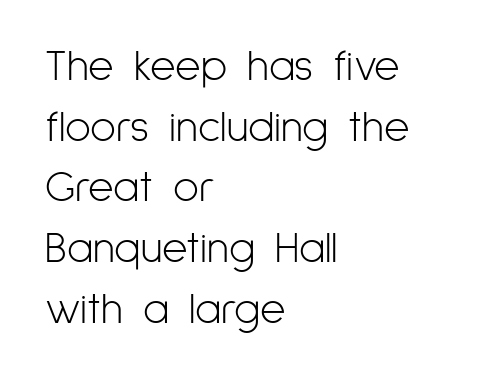
The image shows 44 px light, condensed sans-serif type, upright; set left-aligned, normal line spacing (1.38x), normal letter spacing, not underlined; low stroke contrast and a medium x-height.
